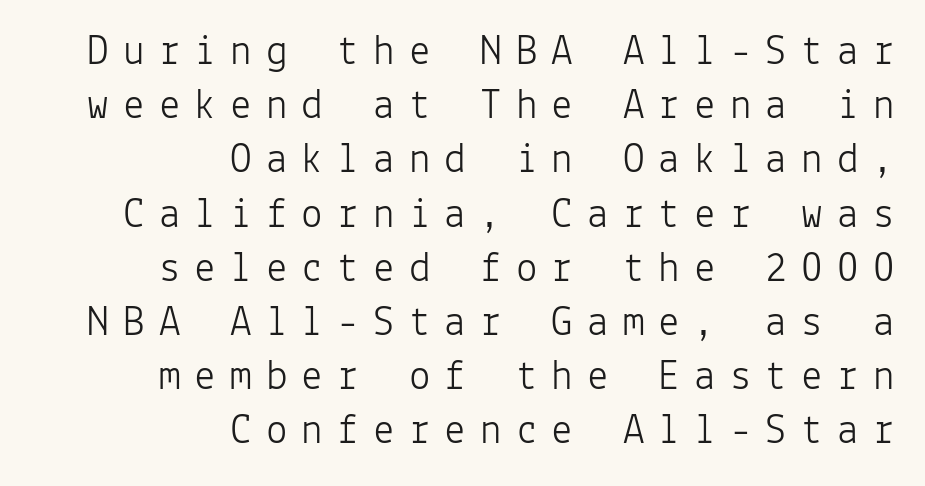
Lines of text with bare space underneath. A typesetter would call this leading conventional body-copy spacing. The passage is arranged like a letterhead date or caption credit — flush right. Serif or sans? Sans — the stroke terminals are bare. There is plenty of visible air inserted between adjacent glyphs. Every character here occupies the same horizontal width, giving the sample a typewriter-like rhythm.
